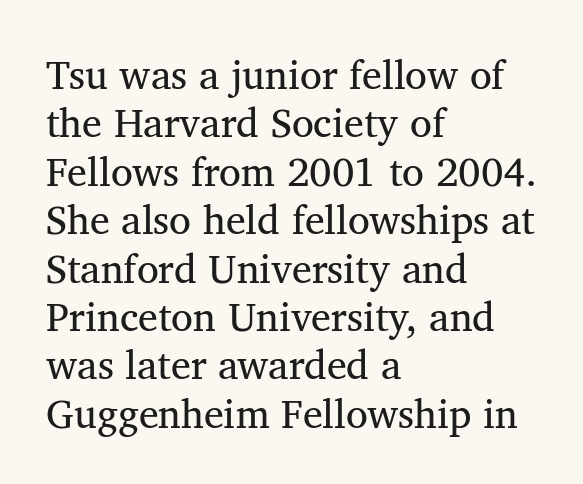
Q: Is the text bold? A: No.
Q: Is the text italic (slanted)? A: No, it is upright.
Q: Is the typeface a serif or a sans-serif typeface? A: Serif.
Q: Is the text underlined? A: No.
Q: How is the paragraph aligned? A: Left-aligned.
Q: Is the spacing between letters normal or unusually wide? A: Normal.
Q: Width (condensed, normal, or wide)? A: Normal.
Q: Stroke contrast? A: Medium.
Q: x-height? A: Medium.
Q: Monospaced? A: No.
